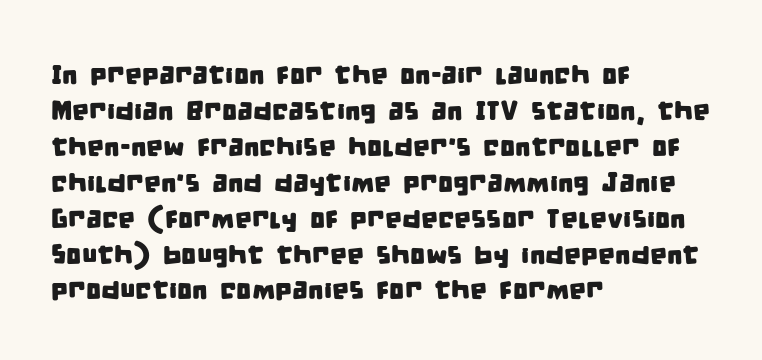
{"underline": "no", "align": "left", "line_spacing": "normal", "line_spacing_ratio": 1.33, "letter_spacing": "normal", "letter_spacing_em": 0.0, "glyph_px": 27}
